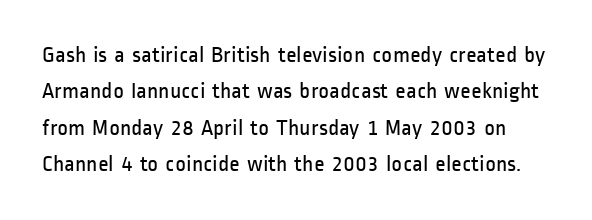
The image shows 23 px text type, upright; set normal line spacing (1.58x), normal letter spacing, not underlined.
